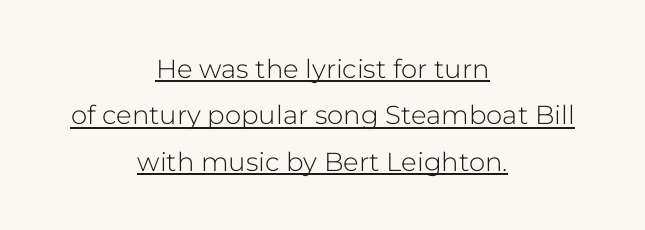
Q: Is the text bold? A: No.
Q: Is the text italic (slanted)? A: No, it is upright.
Q: Is the text underlined? A: Yes.
Q: How is the paragraph aligned? A: Centered.
Q: Is the spacing between letters normal or unusually wide? A: Normal.
